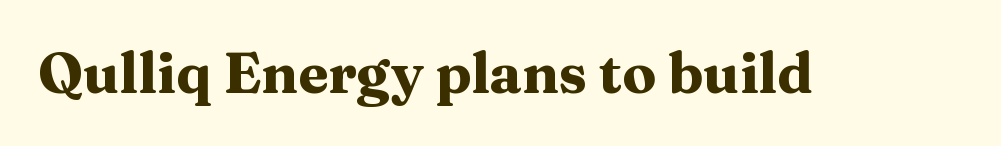
{"serif": "yes", "italic": "no", "bold": "yes", "weight": "heavy", "width": "wide", "stroke_contrast": "medium", "x_height": "medium", "monospaced": "no", "underline": "no", "letter_spacing": "normal", "letter_spacing_em": 0.0, "glyph_px": 56}
